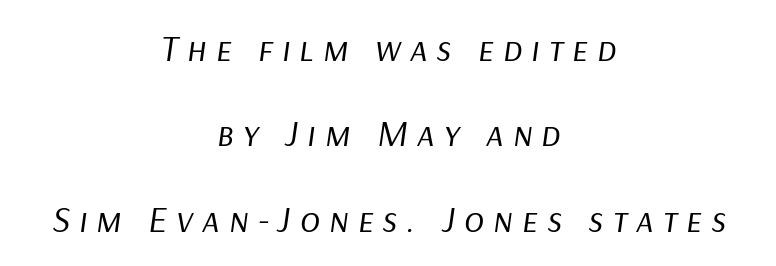
The image shows 37 px regular-weight type, italic (leaning right); set centered, loose line spacing (2.31x), unusually wide letter spacing (+0.24 em), not underlined; low stroke contrast and a medium x-height.
